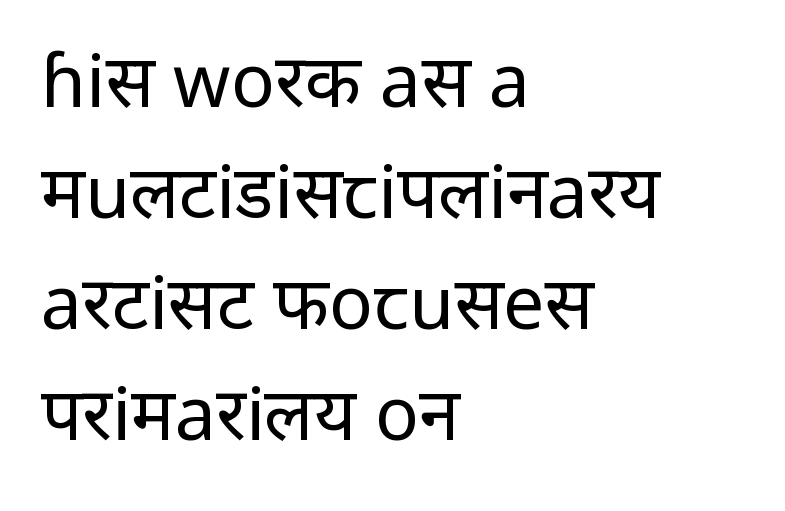
{"serif": "no", "italic": "no", "bold": "no", "weight": "regular", "width": "normal", "stroke_contrast": "low", "x_height": "medium", "monospaced": "no", "underline": "no", "align": "left", "line_spacing": "normal", "line_spacing_ratio": 1.52, "letter_spacing": "normal", "letter_spacing_em": 0.0, "glyph_px": 73}
